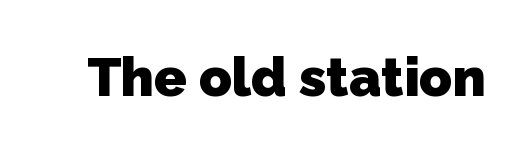
The image shows 54 px heavy sans-serif type; set normal letter spacing, not underlined; low stroke contrast and a medium x-height.
